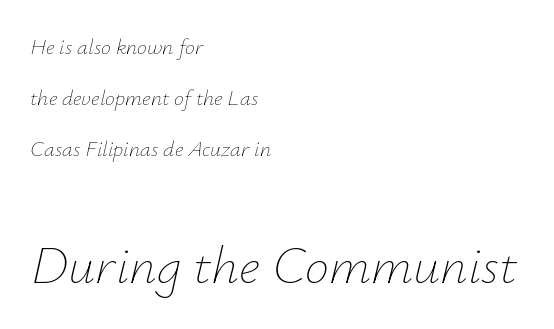
{"italic": "yes", "lean": "right", "slant_degrees": 12, "bold": "no", "weight": "thin", "width": "normal", "stroke_contrast": "low", "x_height": "small", "monospaced": "no", "underline": "no", "align": "left", "line_spacing": "loose", "line_spacing_ratio": 2.31, "letter_spacing": "normal", "letter_spacing_em": 0.0, "larger_block": "second", "size_ratio": 2.45, "glyph_px": 54}
